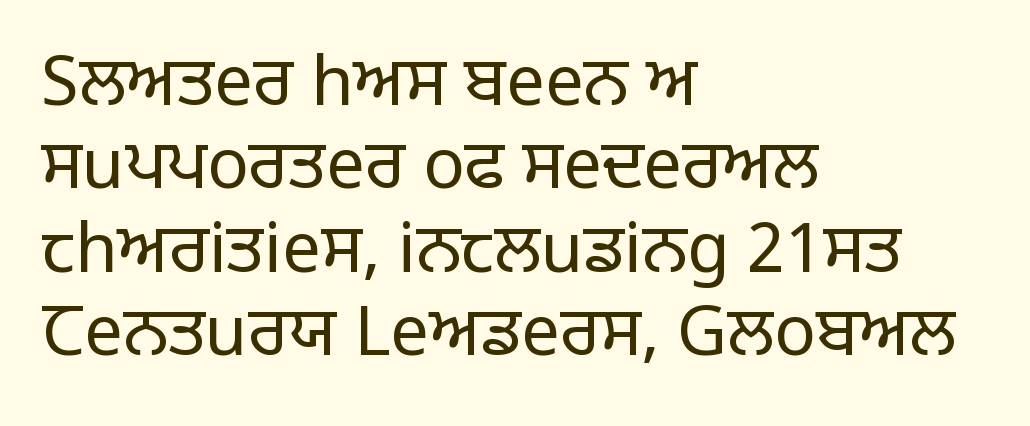
Q: Is the text bold? A: No.
Q: Is the text italic (slanted)? A: No, it is upright.
Q: Is the typeface a serif or a sans-serif typeface? A: Sans-serif.
Q: Is the text underlined? A: No.
Q: How is the paragraph aligned? A: Left-aligned.
Q: Is the spacing between letters normal or unusually wide? A: Normal.
Q: Width (condensed, normal, or wide)? A: Normal.
Q: Stroke contrast? A: Low.
Q: x-height? A: Large.
Q: Monospaced? A: No.
